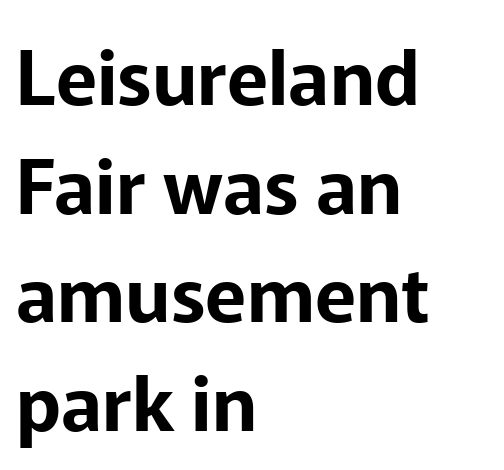
Q: Is the text italic (slanted)? A: No, it is upright.
Q: Is the typeface a serif or a sans-serif typeface? A: Sans-serif.
Q: Is the text underlined? A: No.
Q: How is the paragraph aligned? A: Left-aligned.
Q: Is the spacing between letters normal or unusually wide? A: Normal.
Q: Is the spacing between lines tight, normal or loose? A: Normal.
Q: Width (condensed, normal, or wide)? A: Normal.
Q: Stroke contrast? A: Low.
Q: x-height? A: Medium.
Q: Monospaced? A: No.
